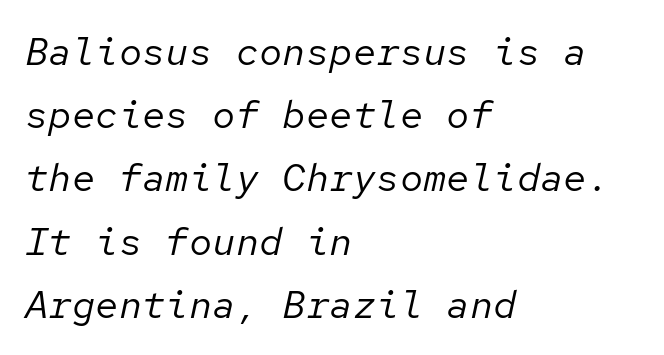
{"italic": "yes", "lean": "right", "slant_degrees": 12, "bold": "no", "weight": "regular", "width": "normal", "stroke_contrast": "low", "x_height": "medium", "monospaced": "yes", "underline": "no", "align": "left", "line_spacing": "normal", "line_spacing_ratio": 1.62, "letter_spacing": "normal", "letter_spacing_em": 0.0, "glyph_px": 39}
